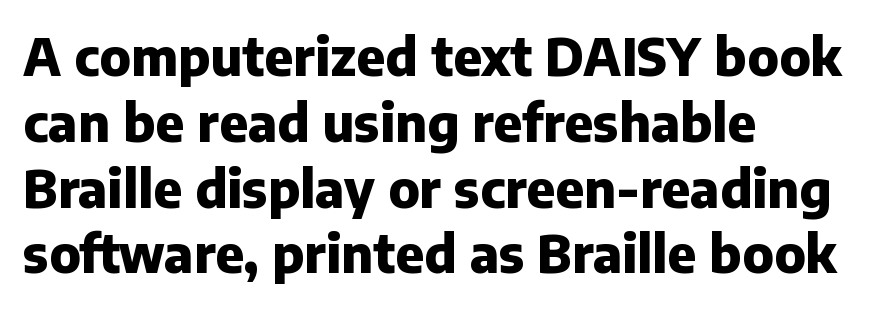
Q: Is the text bold? A: Yes.
Q: Is the text italic (slanted)? A: No, it is upright.
Q: Is the typeface a serif or a sans-serif typeface? A: Sans-serif.
Q: Is the text underlined? A: No.
Q: How is the paragraph aligned? A: Left-aligned.
Q: Is the spacing between letters normal or unusually wide? A: Normal.
Q: Is the spacing between lines tight, normal or loose? A: Normal.
Q: Width (condensed, normal, or wide)? A: Normal.
Q: Stroke contrast? A: Low.
Q: x-height? A: Medium.
Q: Monospaced? A: No.
